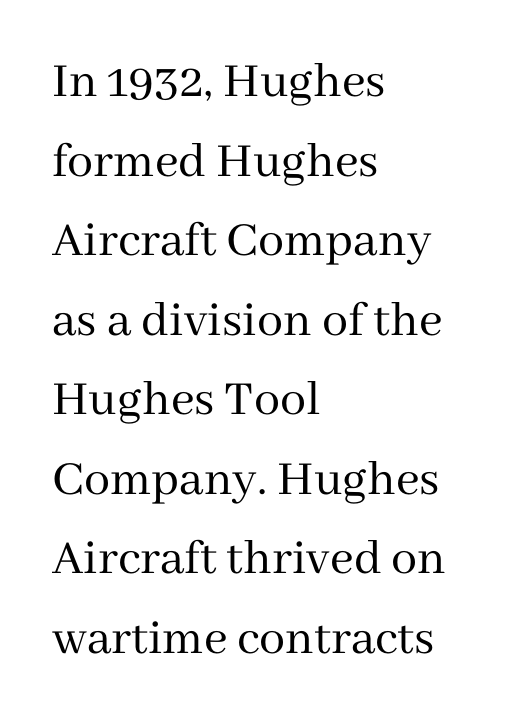
Q: Is the text bold? A: No.
Q: Is the text italic (slanted)? A: No, it is upright.
Q: Is the typeface a serif or a sans-serif typeface? A: Serif.
Q: Is the text underlined? A: No.
Q: How is the paragraph aligned? A: Left-aligned.
Q: Is the spacing between letters normal or unusually wide? A: Normal.
Q: Is the spacing between lines tight, normal or loose? A: Normal.
Q: Width (condensed, normal, or wide)? A: Normal.
Q: Stroke contrast? A: Medium.
Q: x-height? A: Medium.
Q: Monospaced? A: No.
